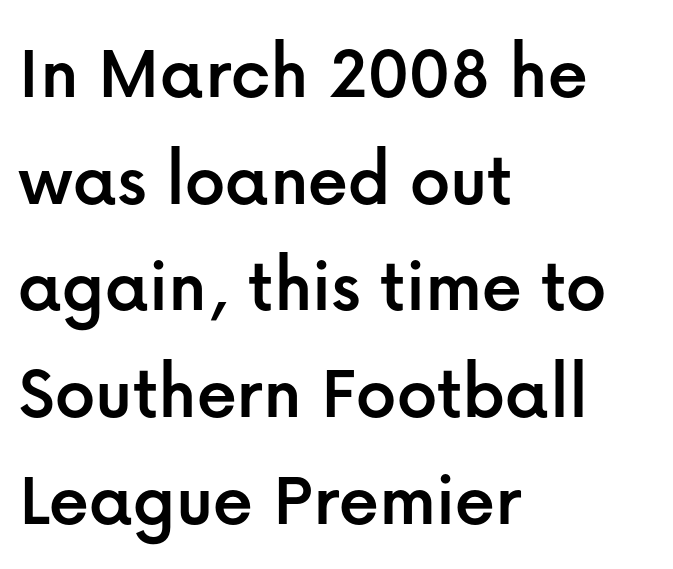
{"serif": "no", "italic": "no", "width": "normal", "stroke_contrast": "low", "x_height": "medium", "monospaced": "no", "underline": "no", "align": "left", "line_spacing": "normal", "line_spacing_ratio": 1.35, "letter_spacing": "normal", "letter_spacing_em": 0.0, "glyph_px": 79}
